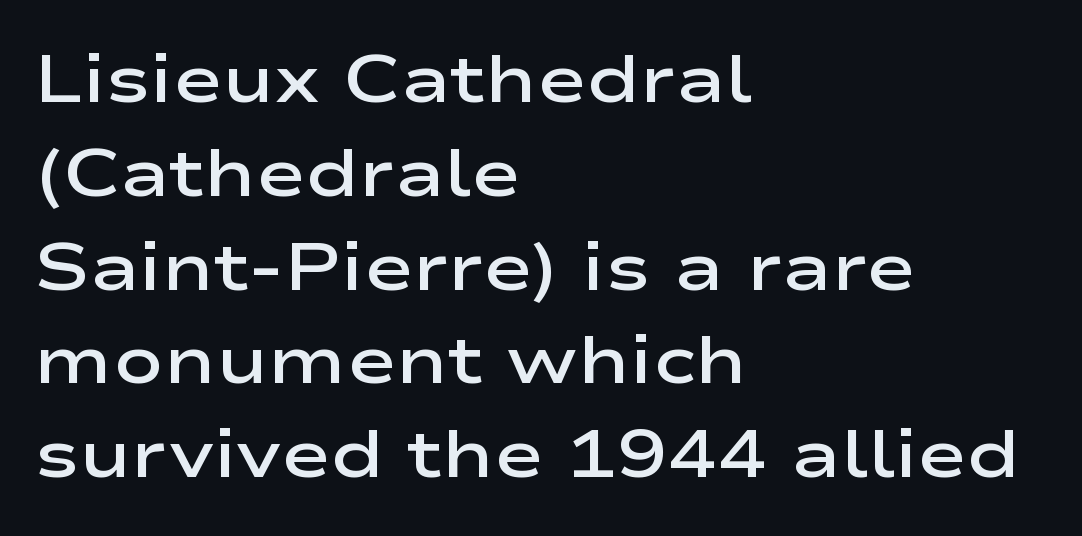
The image shows 67 px semibold, wide sans-serif type, upright; set left-aligned, normal line spacing (1.4x), normal letter spacing, not underlined; low stroke contrast and a medium x-height.
